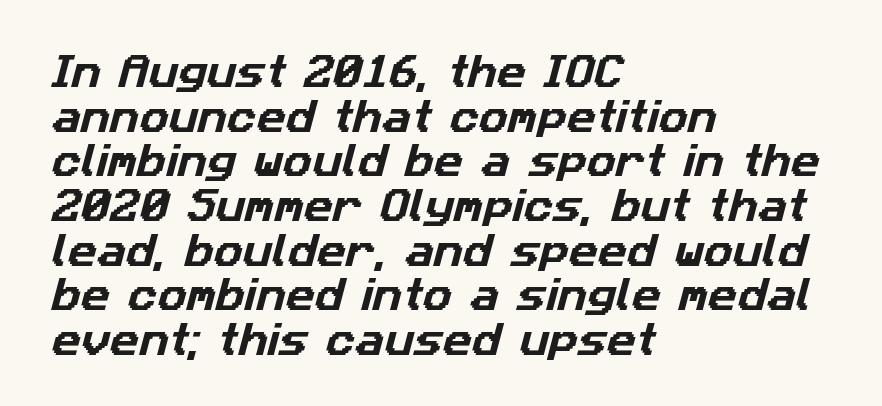
The image shows 36 px sans-serif type; set left-aligned, line spacing 1.24x, normal letter spacing, not underlined; low stroke contrast and a medium x-height.
